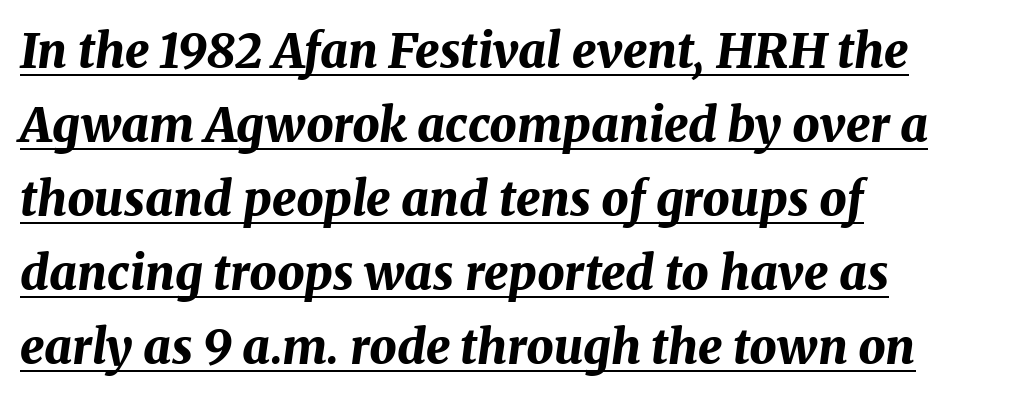
The image shows 48 px bold type, italic (leaning right); set left-aligned, normal line spacing (1.54x), normal letter spacing, underlined; medium stroke contrast and a medium x-height.
